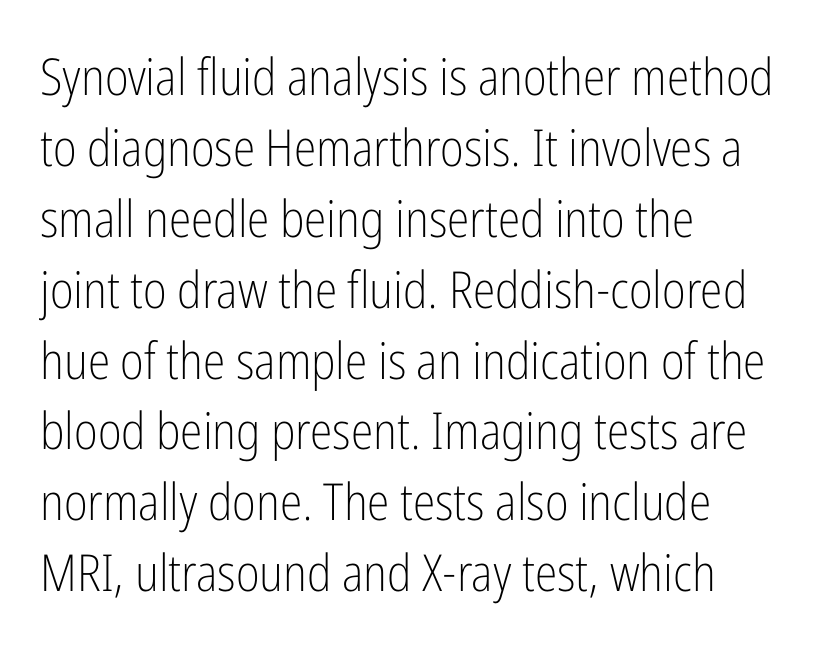
Line spacing here is normal. The string is rendered with underlining switched off. Is this a sans? Yes — the strokes have no serifs. The line texture is even and compact thanks to regular tracking. A student would call this left alignment; a typographer would say flush left, rag right.
